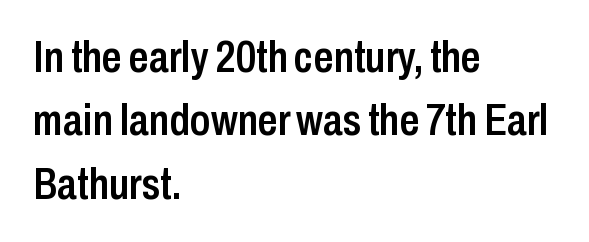
Q: Is the text bold? A: Semi-bold.
Q: Is the text italic (slanted)? A: No, it is upright.
Q: Is the typeface a serif or a sans-serif typeface? A: Sans-serif.
Q: Is the text underlined? A: No.
Q: How is the paragraph aligned? A: Left-aligned.
Q: Is the spacing between letters normal or unusually wide? A: Normal.
Q: Is the spacing between lines tight, normal or loose? A: Normal.
Q: Width (condensed, normal, or wide)? A: Condensed.
Q: Stroke contrast? A: Low.
Q: x-height? A: Medium.
Q: Monospaced? A: No.
